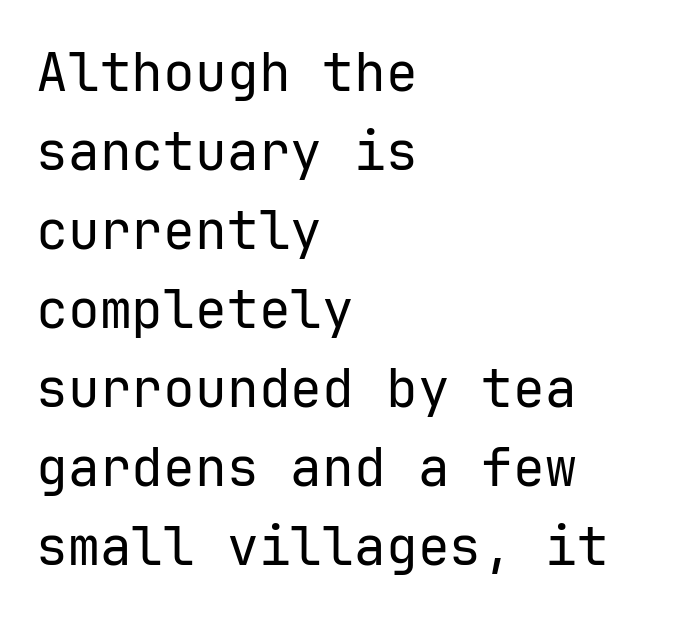
Q: Is the text bold? A: No.
Q: Is the text italic (slanted)? A: No, it is upright.
Q: Is the typeface a serif or a sans-serif typeface? A: Sans-serif.
Q: Is the text underlined? A: No.
Q: How is the paragraph aligned? A: Left-aligned.
Q: Is the spacing between letters normal or unusually wide? A: Normal.
Q: Is the spacing between lines tight, normal or loose? A: Normal.
Q: Width (condensed, normal, or wide)? A: Normal.
Q: Stroke contrast? A: Low.
Q: x-height? A: Medium.
Q: Monospaced? A: Yes.
